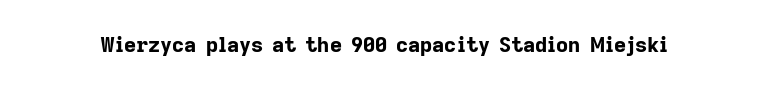
The image shows 21 px bold type, upright; set normal letter spacing, not underlined.
